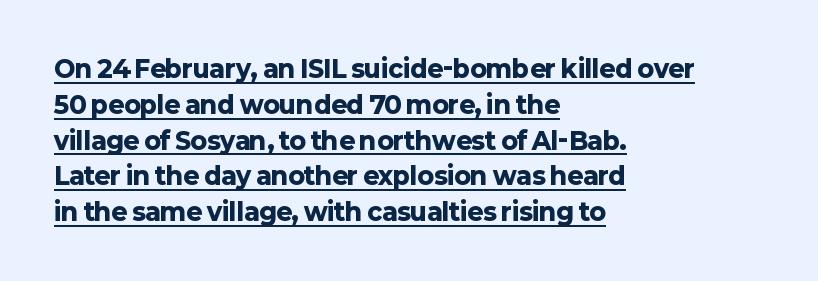
The image shows 24 px bold type, upright; set left-aligned, normal line spacing (1.49x), normal letter spacing, underlined.
